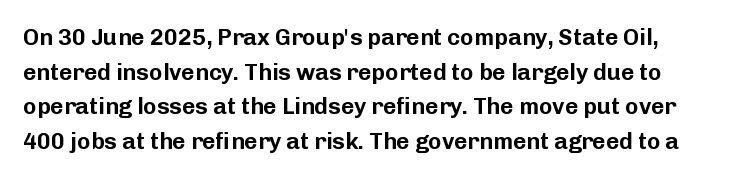
Spacing between characters is what you'd get straight out of the box. Any mark beneath the type? The region is blank. Upright lettering throughout. Horizontal bands of white between lines are of average thickness.
